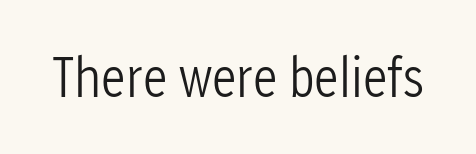
Lines of text with bare space underneath. Look at the tracking — it's just the regular setting, nothing added. Letters have the restrained weight of plain body copy at most. This rendering employs a face without finishing strokes, i.e., a sans-serif. These lines were composed using upright roman letters.
